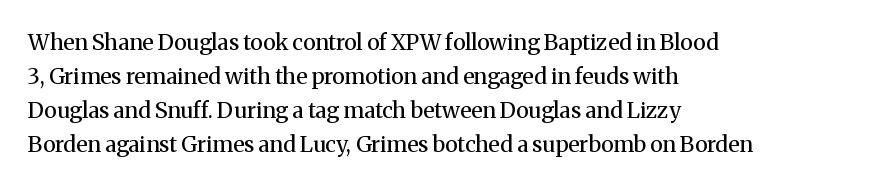
Q: Is the text bold? A: No.
Q: Is the text italic (slanted)? A: No, it is upright.
Q: Is the text underlined? A: No.
Q: How is the paragraph aligned? A: Left-aligned.
Q: Is the spacing between letters normal or unusually wide? A: Normal.
Q: Is the spacing between lines tight, normal or loose? A: Normal.
